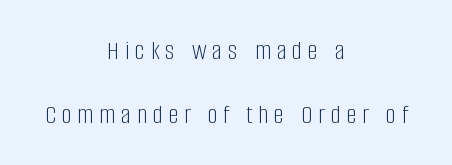
Q: Is the text bold? A: No.
Q: Is the text italic (slanted)? A: No, it is upright.
Q: Is the typeface a serif or a sans-serif typeface? A: Sans-serif.
Q: Is the text underlined? A: No.
Q: How is the paragraph aligned? A: Centered.
Q: Is the spacing between letters normal or unusually wide? A: Unusually wide.
Q: Is the spacing between lines tight, normal or loose? A: Loose.
Q: Width (condensed, normal, or wide)? A: Condensed.
Q: Stroke contrast? A: Low.
Q: x-height? A: Large.
Q: Monospaced? A: No.
